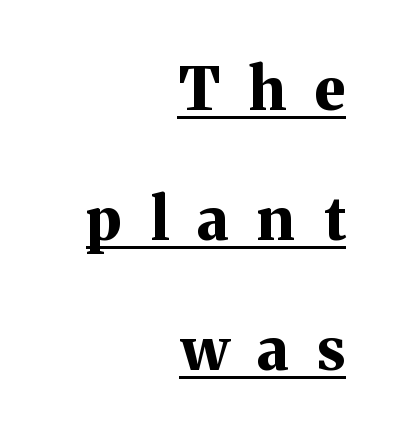
The image shows 59 px bold serif type, upright; set right-aligned, loose line spacing (2.2x), unusually wide letter spacing (+0.49 em), underlined; medium stroke contrast and a medium x-height.
